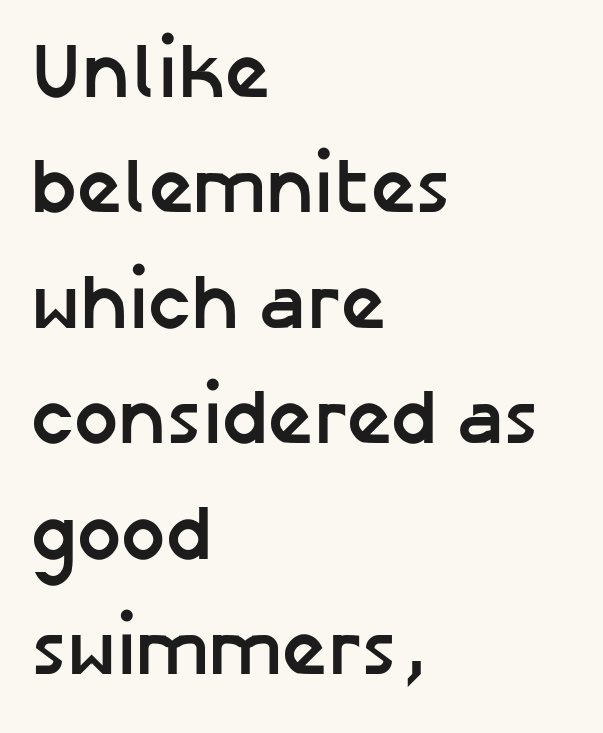
A bare baseline throughout the passage. A sans-serif font was chosen for this passage. In terms of posture, this sample is upright. The passage shown is typed in a proportional face where columns would drift. Interline gaps are of average width in this sample. The rendering uses a bold face; every stroke is thick and dark.
